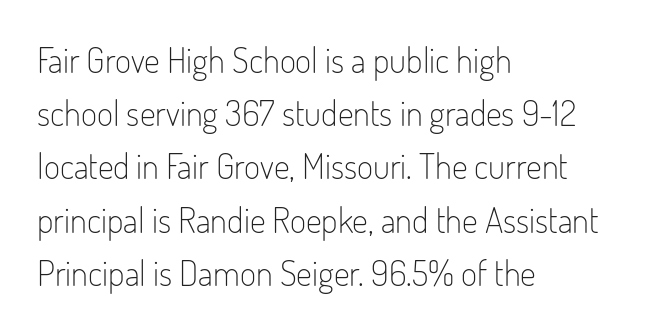
{"serif": "no", "italic": "no", "bold": "no", "weight": "light", "width": "condensed", "stroke_contrast": "low", "x_height": "small", "monospaced": "no", "underline": "no", "align": "left", "line_spacing": "normal", "line_spacing_ratio": 1.52, "letter_spacing": "normal", "letter_spacing_em": 0.0, "glyph_px": 35}
